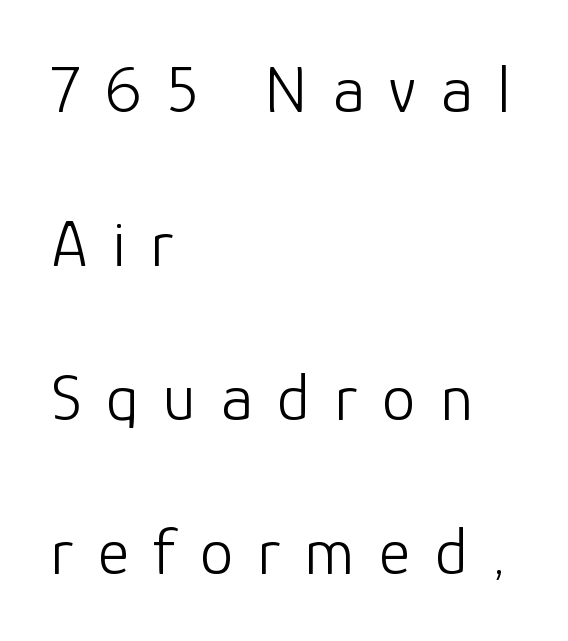
The image shows 67 px light sans-serif type, upright; set left-aligned, loose line spacing (2.3x), unusually wide letter spacing (+0.37 em), not underlined; low stroke contrast and a medium x-height.
